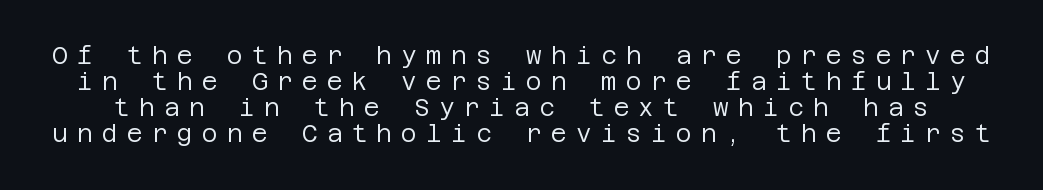
{"italic": "no", "bold": "no", "underline": "no", "line_spacing": "tight", "line_spacing_ratio": 1.09, "letter_spacing": "wide", "letter_spacing_em": 0.39, "glyph_px": 24}
